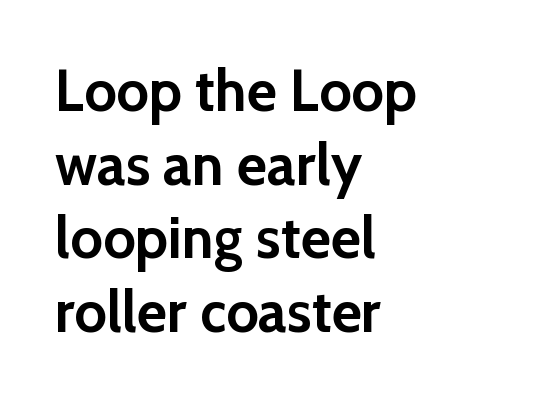
Q: Is the text bold? A: Yes.
Q: Is the text italic (slanted)? A: No, it is upright.
Q: Is the typeface a serif or a sans-serif typeface? A: Sans-serif.
Q: Is the text underlined? A: No.
Q: How is the paragraph aligned? A: Left-aligned.
Q: Is the spacing between letters normal or unusually wide? A: Normal.
Q: Is the spacing between lines tight, normal or loose? A: Normal.
Q: Width (condensed, normal, or wide)? A: Normal.
Q: x-height? A: Medium.
Q: Monospaced? A: No.
